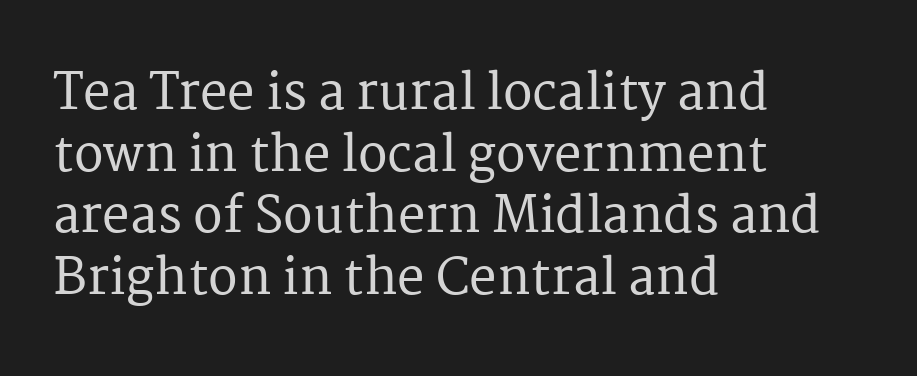
There is no visible air inserted between adjacent glyphs. Ordinary non-slanted type is in use. Old-style or modern, the face here clearly has serifs. A typesetter would call this proportional, since set widths differ per character. These lines are set flush left with a ragged right edge.
